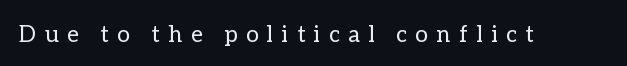
Q: Is the text bold? A: No.
Q: Is the text italic (slanted)? A: No, it is upright.
Q: Is the text underlined? A: No.
Q: Is the spacing between letters normal or unusually wide? A: Unusually wide.
